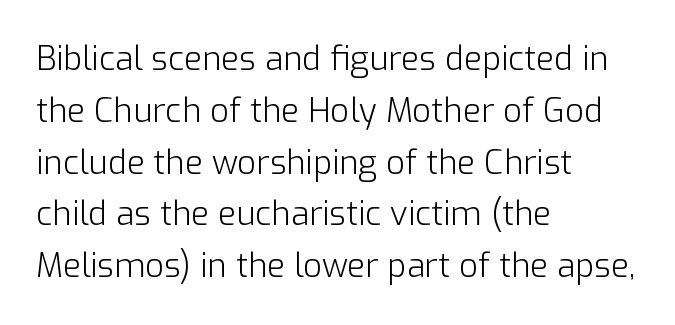
Q: Is the text bold? A: No.
Q: Is the text italic (slanted)? A: No, it is upright.
Q: Is the typeface a serif or a sans-serif typeface? A: Sans-serif.
Q: Is the text underlined? A: No.
Q: How is the paragraph aligned? A: Left-aligned.
Q: Is the spacing between letters normal or unusually wide? A: Normal.
Q: Is the spacing between lines tight, normal or loose? A: Normal.
Q: Width (condensed, normal, or wide)? A: Normal.
Q: Stroke contrast? A: Low.
Q: x-height? A: Medium.
Q: Monospaced? A: No.
